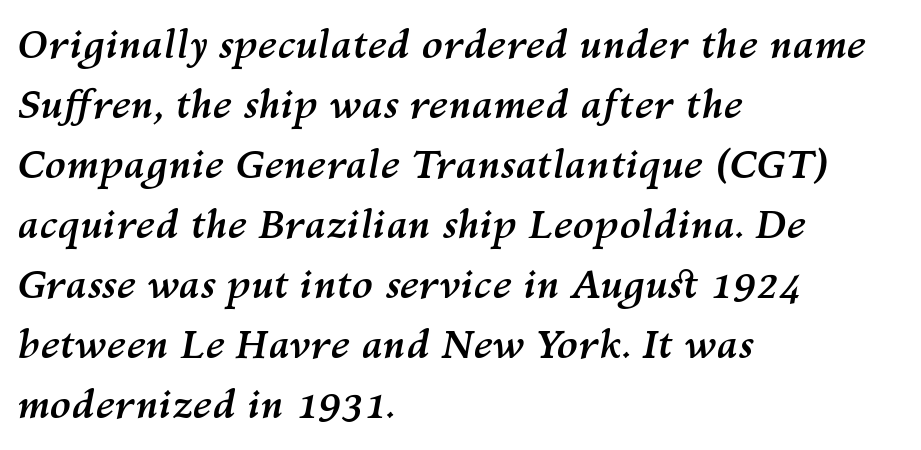
Q: Is the text bold? A: Yes.
Q: Is the text italic (slanted)? A: Yes, it leans right by about 10 degrees.
Q: Is the text underlined? A: No.
Q: How is the paragraph aligned? A: Left-aligned.
Q: Is the spacing between letters normal or unusually wide? A: Normal.
Q: Is the spacing between lines tight, normal or loose? A: Normal.
Q: Width (condensed, normal, or wide)? A: Normal.
Q: Stroke contrast? A: Medium.
Q: x-height? A: Medium.
Q: Monospaced? A: No.
